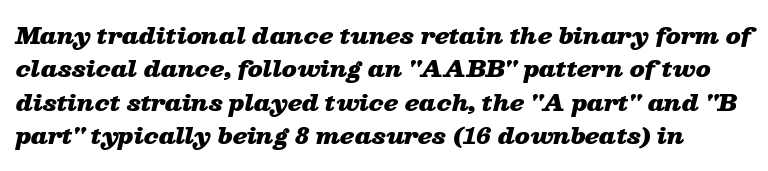
Q: Is the text bold? A: Yes.
Q: Is the text italic (slanted)? A: Yes, it leans right by about 13 degrees.
Q: Is the text underlined? A: No.
Q: Is the spacing between letters normal or unusually wide? A: Normal.
Q: Is the spacing between lines tight, normal or loose? A: Normal.
